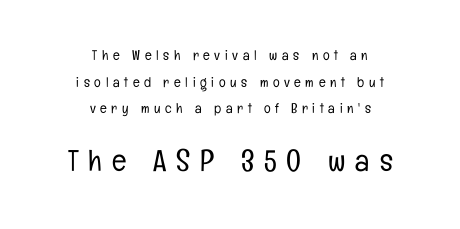
Q: Is the text bold? A: No.
Q: Is the text italic (slanted)? A: No, it is upright.
Q: Is the typeface a serif or a sans-serif typeface? A: Sans-serif.
Q: Is the text underlined? A: No.
Q: How is the paragraph aligned? A: Centered.
Q: Is the spacing between letters normal or unusually wide? A: Unusually wide.
Q: Is the spacing between lines tight, normal or loose? A: Loose.
Q: Which block of text is set in a larger size, the first (top) or the second (bottom)? A: The second (bottom) one.
Q: Width (condensed, normal, or wide)? A: Condensed.
Q: Stroke contrast? A: Low.
Q: x-height? A: Medium.
Q: Monospaced? A: No.
